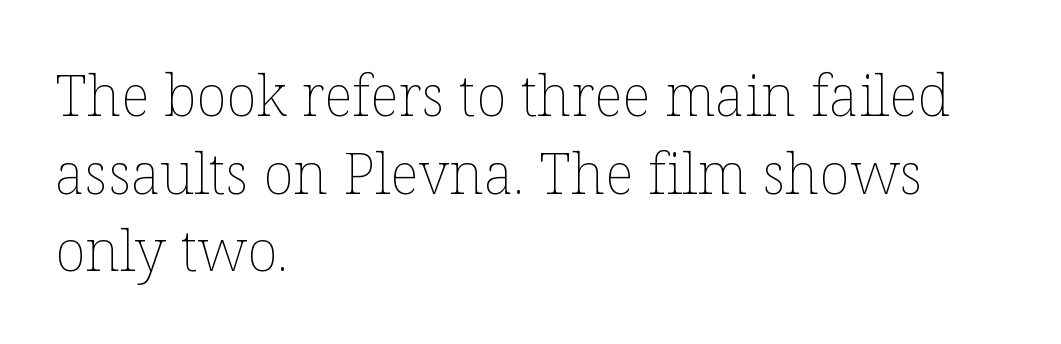
The image shows 57 px thin type, upright; set left-aligned, normal line spacing (1.36x), normal letter spacing, not underlined; low stroke contrast and a medium x-height.
